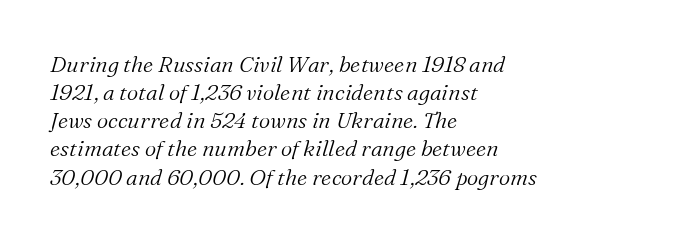
{"italic": "yes", "lean": "right", "slant_degrees": 16, "bold": "no", "underline": "no", "align": "left", "line_spacing": "normal", "line_spacing_ratio": 1.28, "letter_spacing": "normal", "letter_spacing_em": 0.0, "glyph_px": 22}
